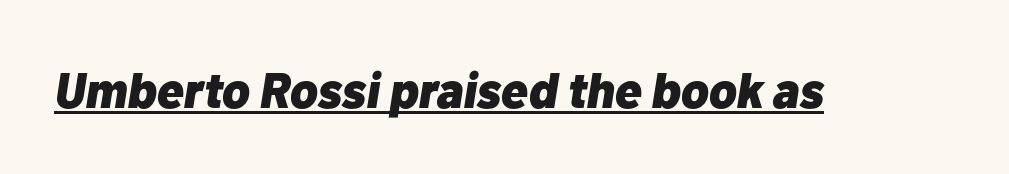
Pretty heavy lettering here — definitely bold. Does a line run under the words? Yes, clearly. Nothing unusual about the tracking: characters are spaced as the font intends. Do the characters align in a grid? No, the font is proportional. Is the type slanted? Yes — the strokes lean at a clear angle.
